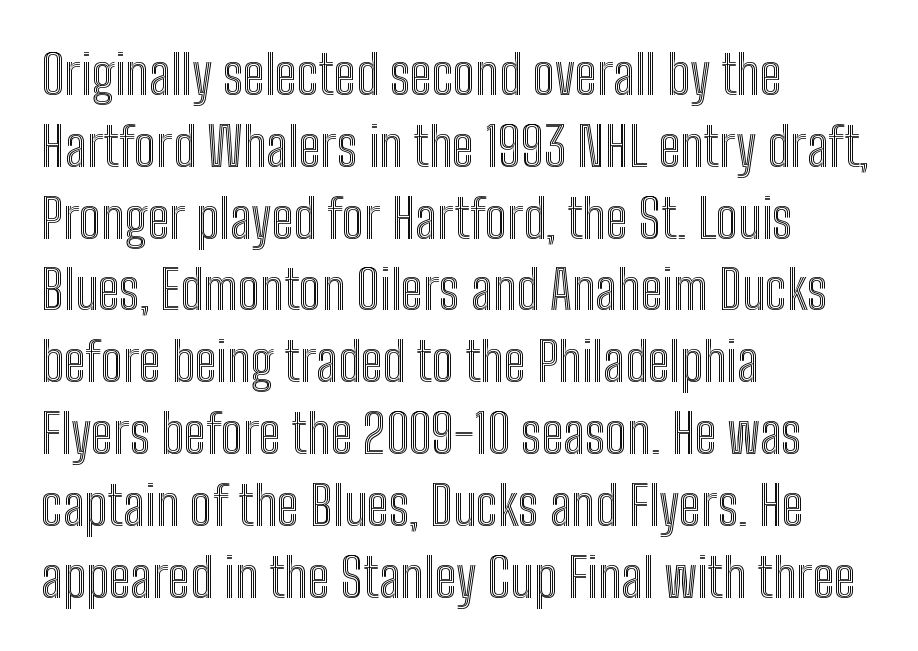
Inter-character spacing is left at the font's built-in metrics. Is the block centered? No — it sits flush against the left margin. The glyphs are unaccompanied by any horizontal stroke below them. Think of a printed novel: that variable character pitch is what you see here. Does the lettering tilt? It doesn't — this is upright. Vertical spacing — default.
